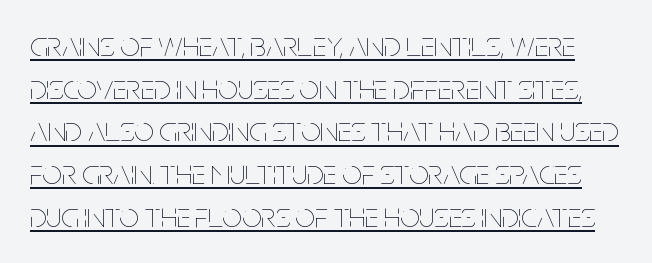
{"italic": "no", "bold": "no", "weight": "thin", "width": "condensed", "stroke_contrast": "low", "x_height": "large", "monospaced": "no", "underline": "yes", "line_spacing_ratio": 1.22, "letter_spacing": "normal", "letter_spacing_em": 0.0, "glyph_px": 35}
